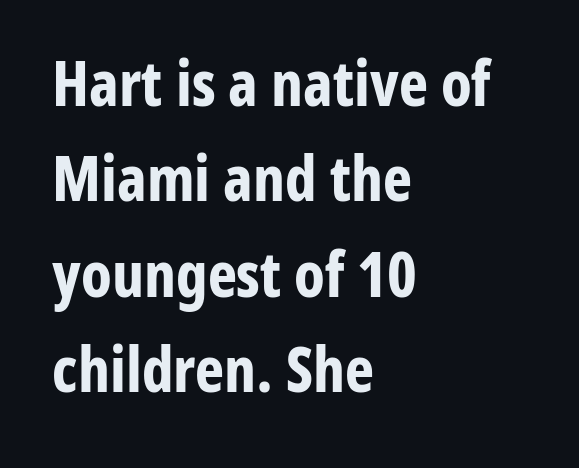
Q: Is the text bold? A: Yes.
Q: Is the text italic (slanted)? A: No, it is upright.
Q: Is the typeface a serif or a sans-serif typeface? A: Sans-serif.
Q: Is the text underlined? A: No.
Q: How is the paragraph aligned? A: Left-aligned.
Q: Is the spacing between letters normal or unusually wide? A: Normal.
Q: Is the spacing between lines tight, normal or loose? A: Normal.
Q: Width (condensed, normal, or wide)? A: Condensed.
Q: Stroke contrast? A: Low.
Q: x-height? A: Medium.
Q: Monospaced? A: No.
